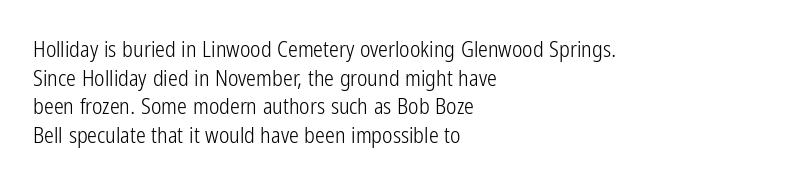
{"italic": "no", "bold": "no", "underline": "no", "align": "left", "line_spacing": "normal", "line_spacing_ratio": 1.3, "letter_spacing": "normal", "letter_spacing_em": 0.0, "glyph_px": 22}
